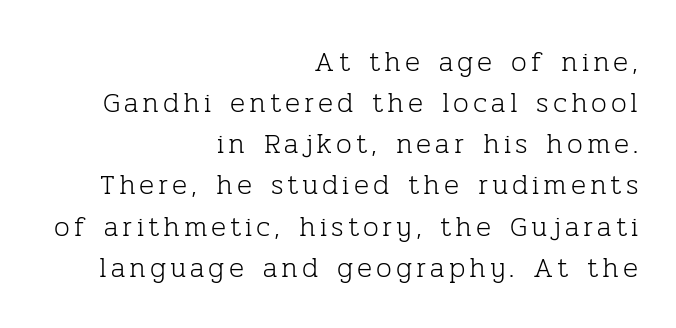
{"serif": "yes", "italic": "no", "bold": "no", "weight": "light", "width": "normal", "stroke_contrast": "low", "x_height": "medium", "monospaced": "no", "underline": "no", "align": "right", "line_spacing": "normal", "line_spacing_ratio": 1.47, "glyph_px": 28}
